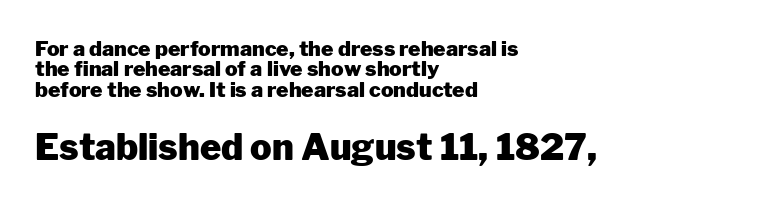
{"serif": "no", "italic": "no", "bold": "yes", "weight": "heavy", "width": "normal", "stroke_contrast": "low", "x_height": "medium", "monospaced": "no", "underline": "no", "align": "left", "line_spacing": "tight", "line_spacing_ratio": 0.97, "letter_spacing": "normal", "letter_spacing_em": 0.0, "larger_block": "second", "size_ratio": 1.71, "glyph_px": 36}
